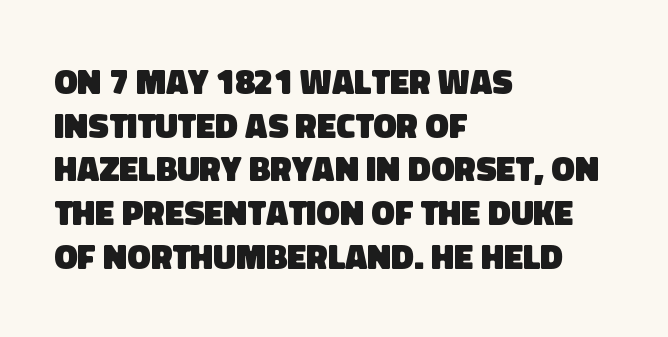
The image shows 35 px heavy sans-serif type; set left-aligned, normal line spacing (1.25x), normal letter spacing, not underlined; low stroke contrast and a large x-height.
